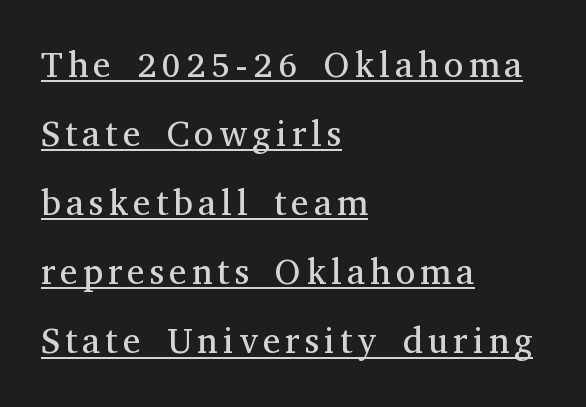
The leading is generous, giving the passage an open texture. Upright lettering throughout. Observe the serifs anchoring each vertical stroke in this sample. The specimen includes a rule beneath the text block's lines.
